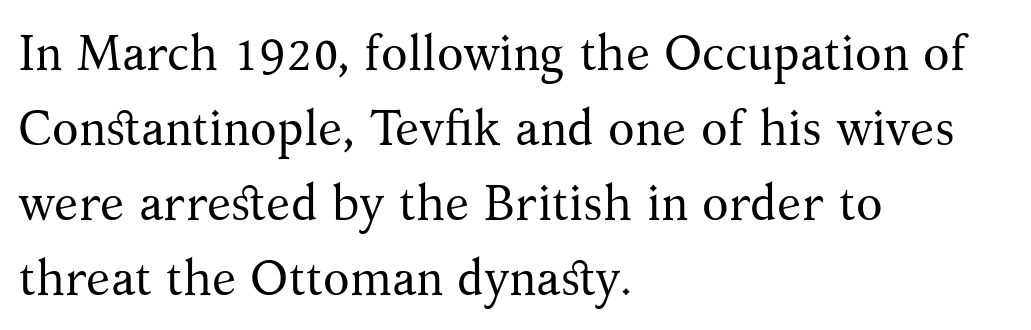
Designer's note — italics off, roman on. Leading: standard. A bare baseline throughout the passage. Layout note: lines flush left. Honestly, the letter spacing is just normal — you wouldn't notice it. A light-to-regular cut is what we see here.
